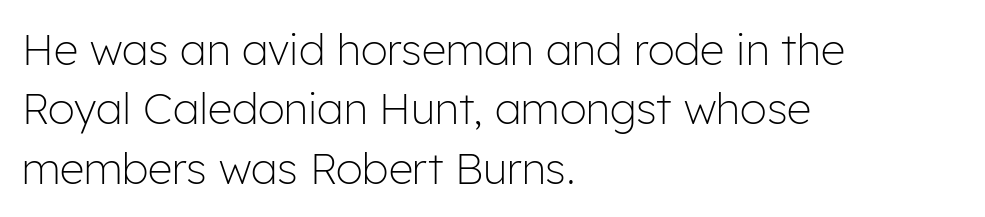
Q: Is the text bold? A: No.
Q: Is the text italic (slanted)? A: No, it is upright.
Q: Is the typeface a serif or a sans-serif typeface? A: Sans-serif.
Q: Is the text underlined? A: No.
Q: How is the paragraph aligned? A: Left-aligned.
Q: Is the spacing between letters normal or unusually wide? A: Normal.
Q: Is the spacing between lines tight, normal or loose? A: Normal.
Q: Width (condensed, normal, or wide)? A: Normal.
Q: Stroke contrast? A: Low.
Q: x-height? A: Medium.
Q: Monospaced? A: No.
